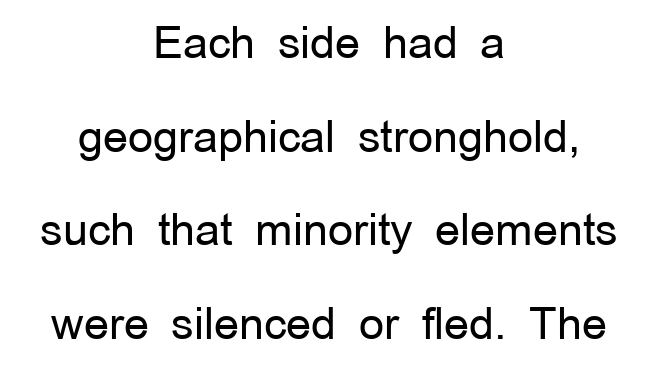
Check under the words: just untouched page. Interline gaps are noticeably wide in this sample. Unbolded letterforms with no extra heft. I'd call this a sans setting — the letters go barefoot. A typesetter would call this zero additional tracking.
